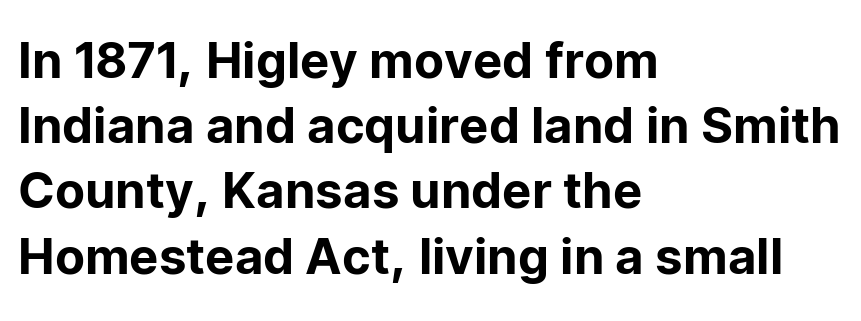
The lines are quadded left. Just letters on the line, the space beneath them empty. The characters display no serif detailing; their extremities are plain. Ordinary non-slanted type is in use.
